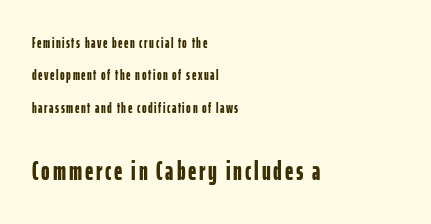
Vertically, the passage feels expansive, rows floating well apart. Words float on clear page, feet unadorned. This is roman type, the default non-slanted kind. This rendering uses left alignment, leaving the right contour irregular.
